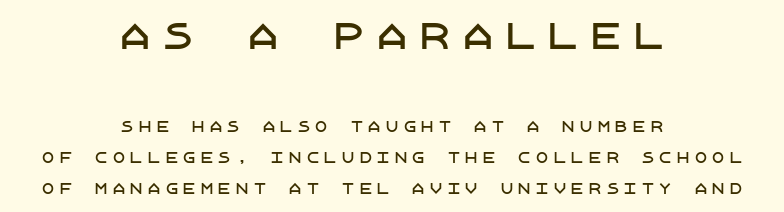
Q: Is the text italic (slanted)? A: No, it is upright.
Q: Is the typeface a serif or a sans-serif typeface? A: Sans-serif.
Q: Is the text underlined? A: No.
Q: How is the paragraph aligned? A: Centered.
Q: Is the spacing between letters normal or unusually wide? A: Unusually wide.
Q: Is the spacing between lines tight, normal or loose? A: Loose.
Q: Which block of text is set in a larger size, the first (top) or the second (bottom)? A: The first (top) one.
Q: Width (condensed, normal, or wide)? A: Normal.
Q: Stroke contrast? A: Low.
Q: x-height? A: Large.
